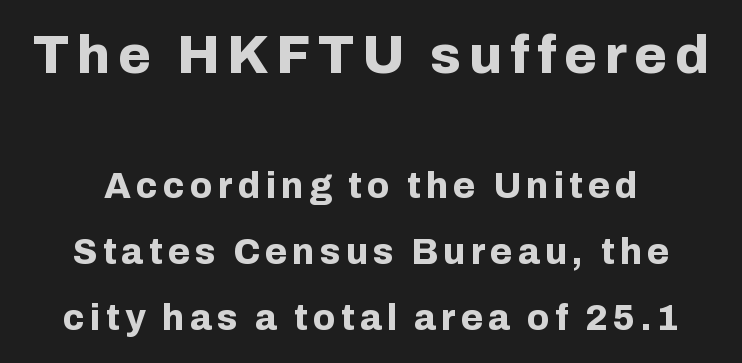
The passage shown is emphatically bold. Scale decreases going downward across the two blocks. The face used here is a sans, in the tradition of grotesques and geometrics. The rendering uses natural spacing where letterforms have individual widths. A bare baseline throughout the passage.
